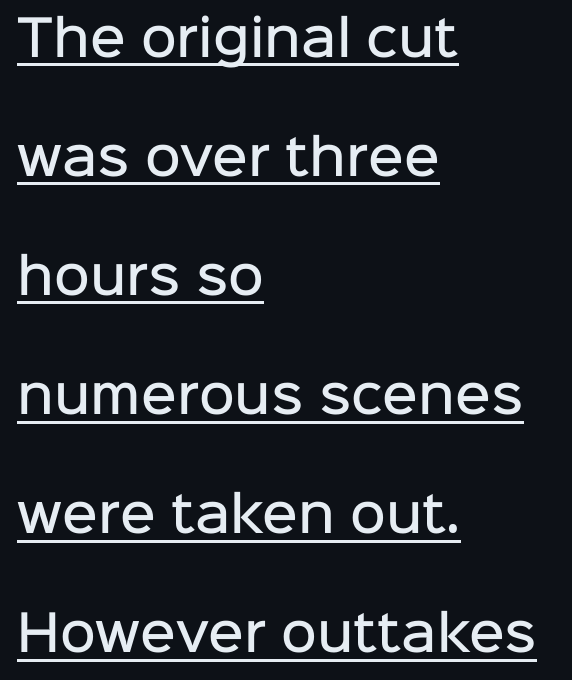
Q: Is the text bold? A: Semi-bold.
Q: Is the text italic (slanted)? A: No, it is upright.
Q: Is the typeface a serif or a sans-serif typeface? A: Sans-serif.
Q: Is the text underlined? A: Yes.
Q: How is the paragraph aligned? A: Left-aligned.
Q: Is the spacing between letters normal or unusually wide? A: Normal.
Q: Is the spacing between lines tight, normal or loose? A: Loose.
Q: Width (condensed, normal, or wide)? A: Normal.
Q: Stroke contrast? A: Low.
Q: x-height? A: Medium.
Q: Monospaced? A: No.
